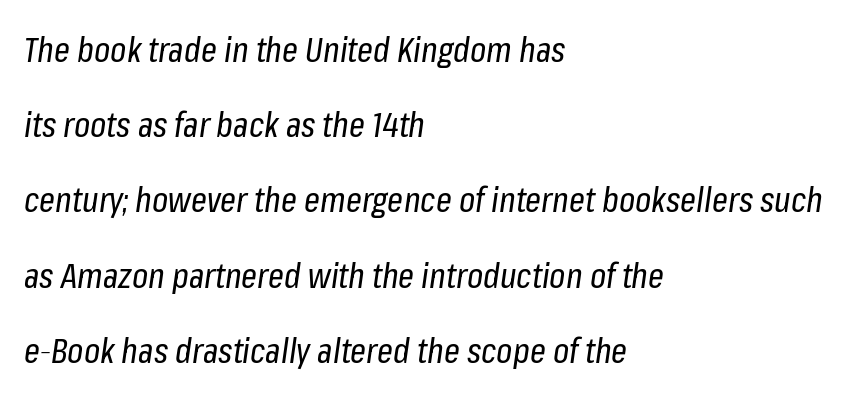
Q: Is the text bold? A: No.
Q: Is the text italic (slanted)? A: Yes, it leans right by about 8 degrees.
Q: Is the text underlined? A: No.
Q: How is the paragraph aligned? A: Left-aligned.
Q: Is the spacing between letters normal or unusually wide? A: Normal.
Q: Is the spacing between lines tight, normal or loose? A: Loose.
Q: Width (condensed, normal, or wide)? A: Condensed.
Q: Stroke contrast? A: Low.
Q: x-height? A: Medium.
Q: Monospaced? A: No.
